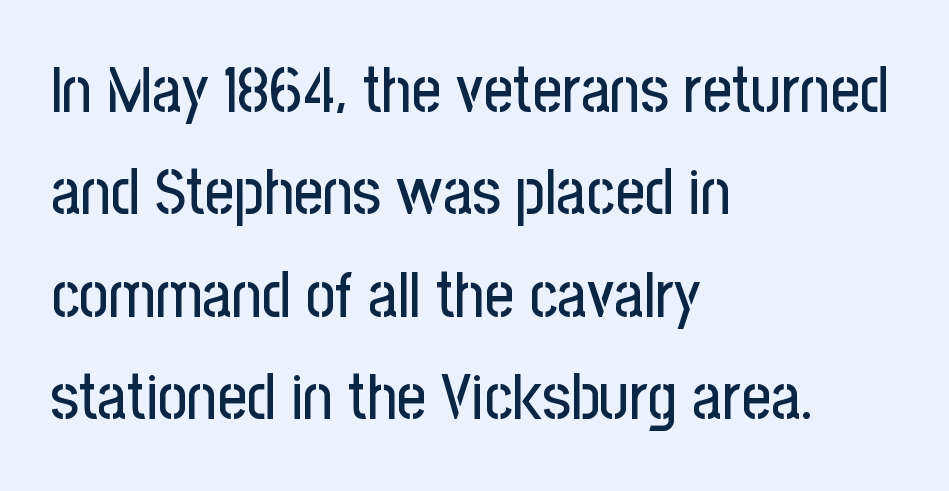
The image shows 64 px condensed sans-serif type, upright; set left-aligned, normal line spacing (1.6x), normal letter spacing, not underlined; low stroke contrast and a medium x-height.
